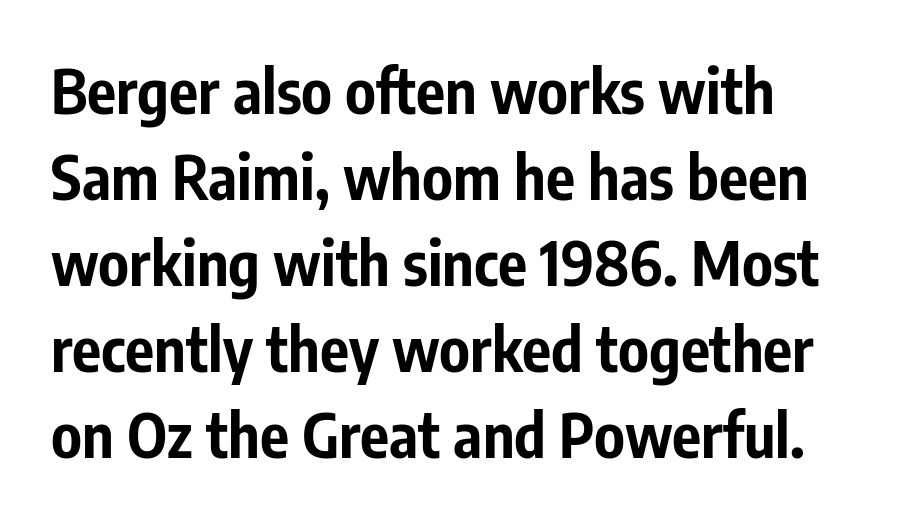
The image shows 61 px bold, condensed sans-serif type, upright; set normal line spacing (1.41x), normal letter spacing, not underlined; low stroke contrast and a medium x-height.
